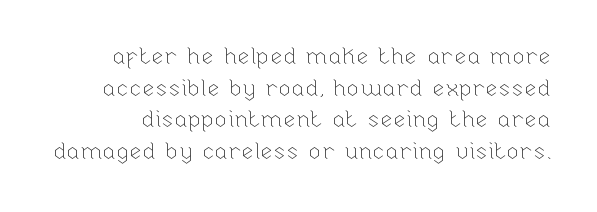
Q: Is the text bold? A: No.
Q: Is the text italic (slanted)? A: No, it is upright.
Q: Is the text underlined? A: No.
Q: Is the spacing between letters normal or unusually wide? A: Normal.
Q: Is the spacing between lines tight, normal or loose? A: Normal.
